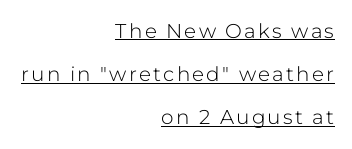
The image shows 20 px text type, upright; set right-aligned, loose line spacing (2.16x), underlined.
